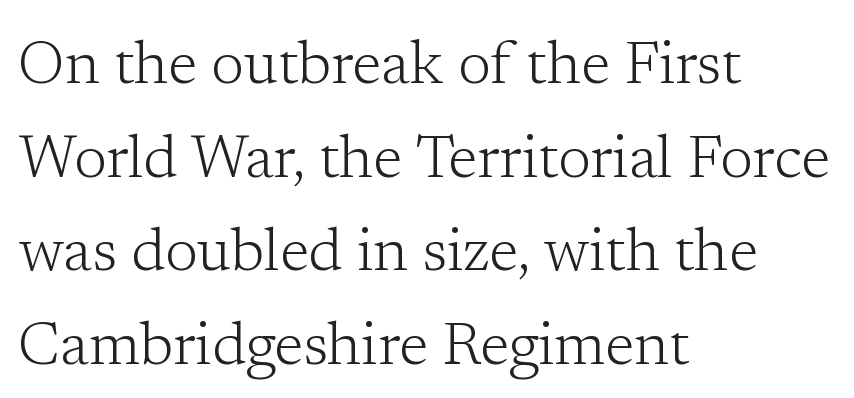
Q: Is the text bold? A: No.
Q: Is the text italic (slanted)? A: No, it is upright.
Q: Is the typeface a serif or a sans-serif typeface? A: Serif.
Q: Is the text underlined? A: No.
Q: How is the paragraph aligned? A: Left-aligned.
Q: Is the spacing between letters normal or unusually wide? A: Normal.
Q: Is the spacing between lines tight, normal or loose? A: Normal.
Q: Width (condensed, normal, or wide)? A: Normal.
Q: Stroke contrast? A: Low.
Q: x-height? A: Medium.
Q: Monospaced? A: No.
